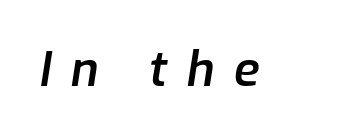
{"italic": "yes", "lean": "right", "slant_degrees": 9, "bold": "semi", "weight": "semibold", "width": "normal", "stroke_contrast": "low", "x_height": "medium", "monospaced": "no", "underline": "no", "letter_spacing": "wide", "letter_spacing_em": 0.41, "glyph_px": 47}
